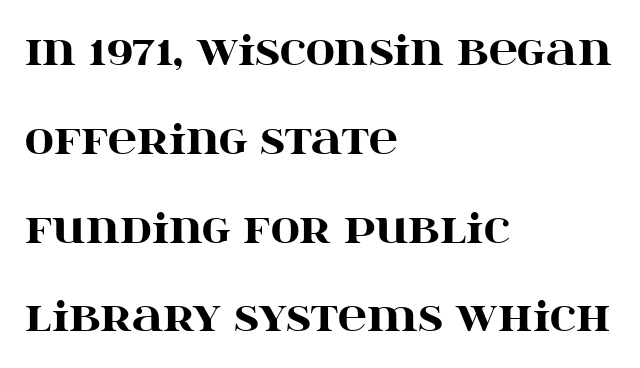
The image shows 40 px heavy, wide serif type, upright; set left-aligned, loose line spacing (2.22x), normal letter spacing, not underlined; high stroke contrast and a large x-height.
